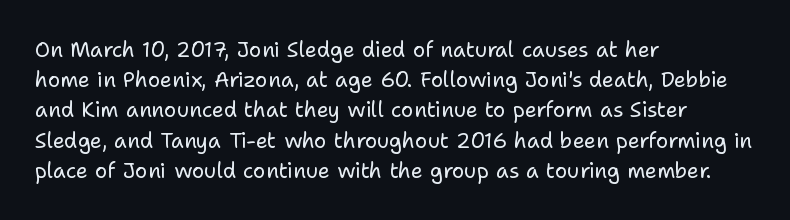
{"italic": "no", "bold": "no", "underline": "no", "align": "left", "line_spacing": "normal", "line_spacing_ratio": 1.44, "letter_spacing": "normal", "letter_spacing_em": 0.0, "glyph_px": 21}
